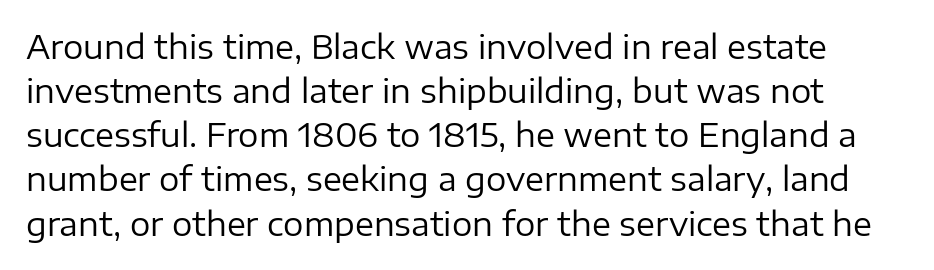
Q: Is the text bold? A: No.
Q: Is the text italic (slanted)? A: No, it is upright.
Q: Is the typeface a serif or a sans-serif typeface? A: Sans-serif.
Q: Is the text underlined? A: No.
Q: Is the spacing between letters normal or unusually wide? A: Normal.
Q: Is the spacing between lines tight, normal or loose? A: Normal.
Q: Width (condensed, normal, or wide)? A: Normal.
Q: Stroke contrast? A: Low.
Q: x-height? A: Medium.
Q: Monospaced? A: No.
